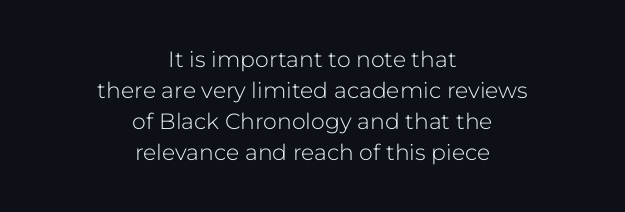
{"italic": "no", "bold": "no", "underline": "no", "align": "center", "line_spacing": "normal", "line_spacing_ratio": 1.41, "letter_spacing": "normal", "letter_spacing_em": 0.0, "glyph_px": 22}
